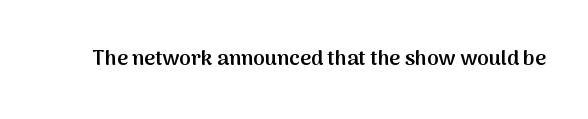
{"italic": "no", "bold": "semi", "underline": "no", "letter_spacing": "normal", "letter_spacing_em": 0.0, "glyph_px": 21}
